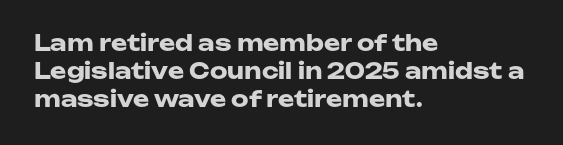
{"italic": "no", "bold": "yes", "underline": "no", "align": "left", "line_spacing": "normal", "line_spacing_ratio": 1.27, "letter_spacing": "normal", "letter_spacing_em": 0.0, "glyph_px": 22}
